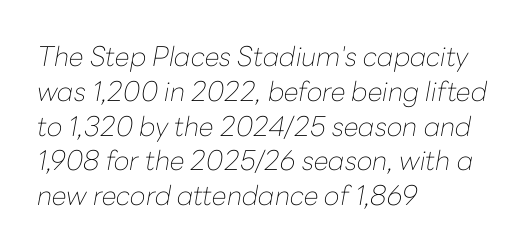
The image shows 27 px text type, italic (leaning right); set left-aligned, normal line spacing (1.29x), normal letter spacing, not underlined.
